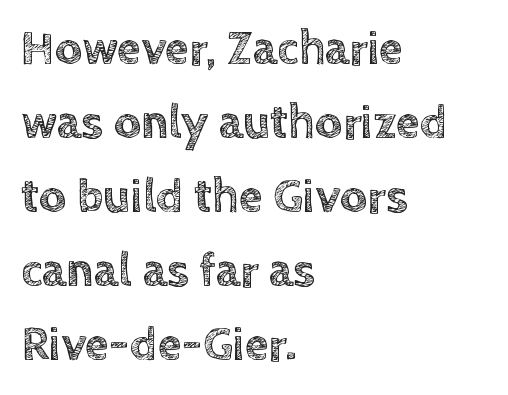
Honestly, the letter spacing is just normal — you wouldn't notice it. Each new line begins a customary step beneath the previous one. Characters remain perfectly vertical along every line. These lines are rendered in a variable-pitch font. Visually the block forms a straight wall on the left and a jagged coastline on the right. Words float on clear page, feet unadorned.
